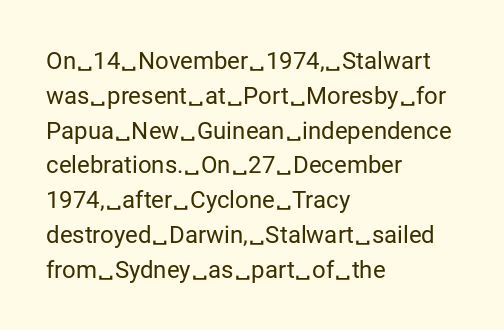
Summary of weight: not heavy and not bold. The passage shown stacks its lines at a standard gap. Upright lettering throughout. Tracking value appears to be zero — textbook default spacing.
